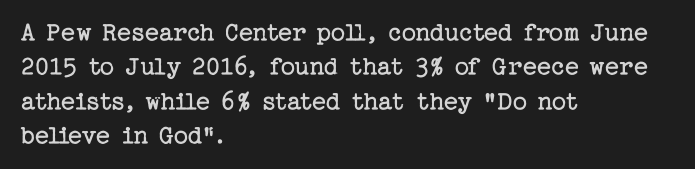
{"serif": "yes", "italic": "no", "bold": "no", "weight": "regular", "width": "normal", "stroke_contrast": "low", "x_height": "medium", "underline": "no", "align": "left", "line_spacing_ratio": 1.23, "letter_spacing": "normal", "letter_spacing_em": 0.0, "glyph_px": 28}
